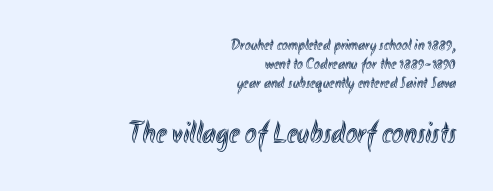
The image shows 31 px condensed type; set right-aligned, line spacing 1.18x, normal letter spacing, not underlined; the second (bottom) block is 1.94x larger; a small x-height.
